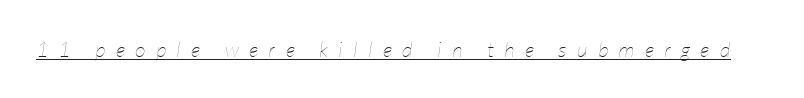
The image shows 21 px text type, italic (leaning right); set unusually wide letter spacing (+0.49 em), underlined.
